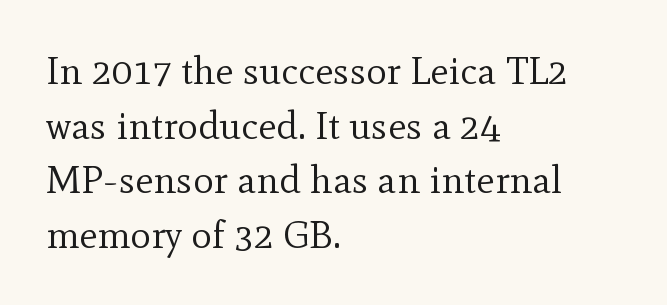
The image shows 39 px regular-weight serif type, upright; set left-aligned, normal line spacing (1.4x), normal letter spacing, not underlined; a small x-height.
